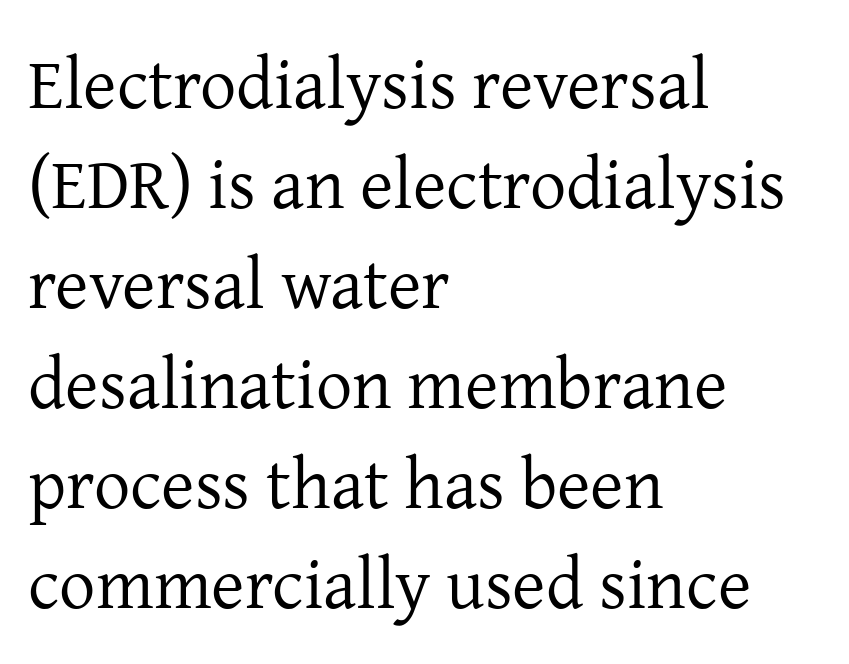
The image shows 72 px regular-weight serif type, upright; set left-aligned, normal line spacing (1.39x), normal letter spacing, not underlined; low stroke contrast and a medium x-height.
